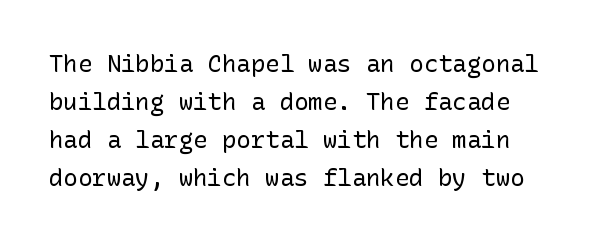
Q: Is the text bold? A: No.
Q: Is the text italic (slanted)? A: No, it is upright.
Q: Is the text underlined? A: No.
Q: How is the paragraph aligned? A: Left-aligned.
Q: Is the spacing between letters normal or unusually wide? A: Normal.
Q: Is the spacing between lines tight, normal or loose? A: Normal.
